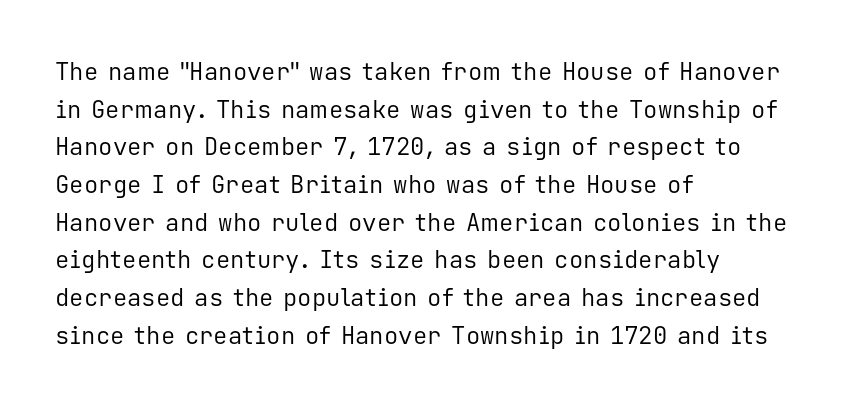
The setting favours the left margin, as ordinary paragraphs usually do. The face looks like a standard text weight, possibly lighter. Each row of text sits above clean, open space. Posture: straight, roman, zero tilt.
